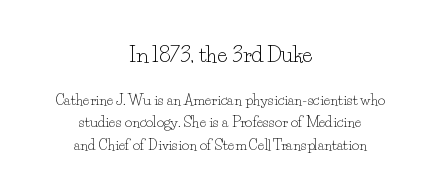
Q: Is the text bold? A: No.
Q: Is the text italic (slanted)? A: No, it is upright.
Q: Is the text underlined? A: No.
Q: How is the paragraph aligned? A: Centered.
Q: Is the spacing between letters normal or unusually wide? A: Normal.
Q: Is the spacing between lines tight, normal or loose? A: Normal.
Q: Which block of text is set in a larger size, the first (top) or the second (bottom)? A: The first (top) one.
